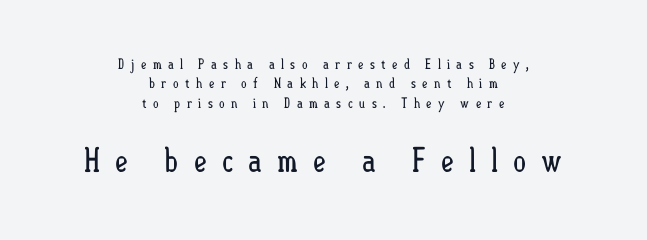
{"italic": "no", "bold": "no", "weight": "regular", "width": "condensed", "stroke_contrast": "low", "x_height": "small", "monospaced": "no", "underline": "no", "align": "center", "line_spacing": "normal", "line_spacing_ratio": 1.38, "letter_spacing": "wide", "letter_spacing_em": 0.43, "larger_block": "second", "size_ratio": 2.36, "glyph_px": 33}
